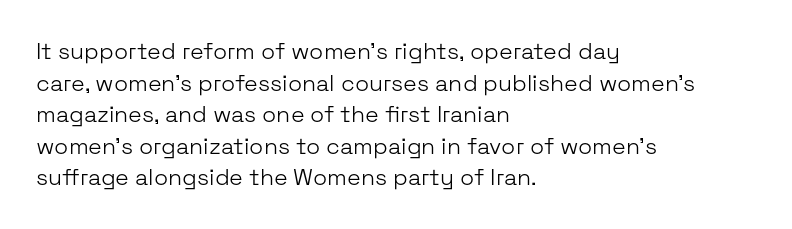
{"italic": "no", "bold": "no", "underline": "no", "align": "left", "line_spacing": "normal", "line_spacing_ratio": 1.37, "letter_spacing": "normal", "letter_spacing_em": 0.0, "glyph_px": 23}
